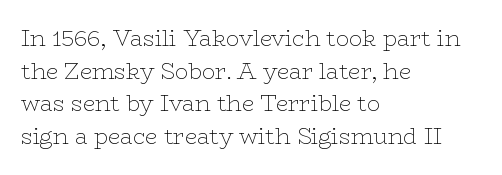
Rows of type keep a routine distance in the vertical direction. The space beneath each line is pristine and unruled. Which margin do the lines hug? The left one — the right edge is uneven. The letterforms sit shoulder to shoulder at normal distance.
